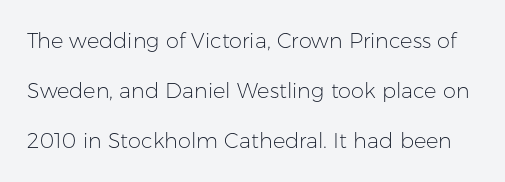
Q: Is the text bold? A: No.
Q: Is the text italic (slanted)? A: No, it is upright.
Q: Is the text underlined? A: No.
Q: Is the spacing between letters normal or unusually wide? A: Normal.
Q: Is the spacing between lines tight, normal or loose? A: Loose.
